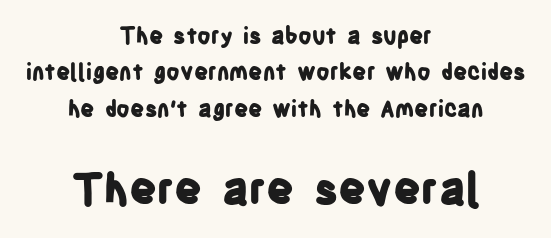
{"serif": "no", "italic": "no", "bold": "yes", "weight": "bold", "width": "condensed", "stroke_contrast": "low", "x_height": "large", "monospaced": "no", "underline": "no", "align": "center", "line_spacing": "normal", "line_spacing_ratio": 1.65, "letter_spacing": "normal", "letter_spacing_em": 0.0, "larger_block": "second", "size_ratio": 1.95, "glyph_px": 43}
